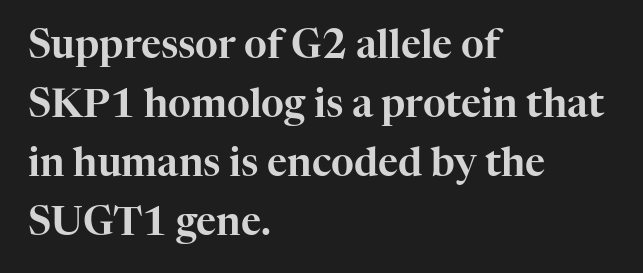
The image shows 39 px serif type, upright; set left-aligned, normal line spacing (1.51x), normal letter spacing, not underlined; high stroke contrast and a medium x-height.
